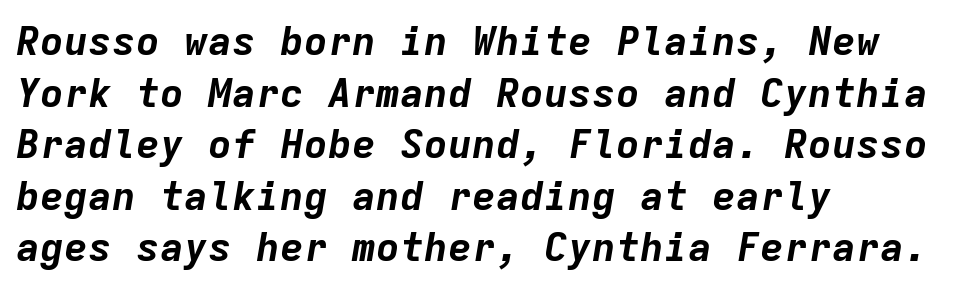
Q: Is the text bold? A: Yes.
Q: Is the text italic (slanted)? A: Yes, it leans right by about 9 degrees.
Q: Is the text underlined? A: No.
Q: How is the paragraph aligned? A: Left-aligned.
Q: Is the spacing between letters normal or unusually wide? A: Normal.
Q: Is the spacing between lines tight, normal or loose? A: Normal.
Q: Width (condensed, normal, or wide)? A: Normal.
Q: Stroke contrast? A: Low.
Q: x-height? A: Medium.
Q: Monospaced? A: Yes.
